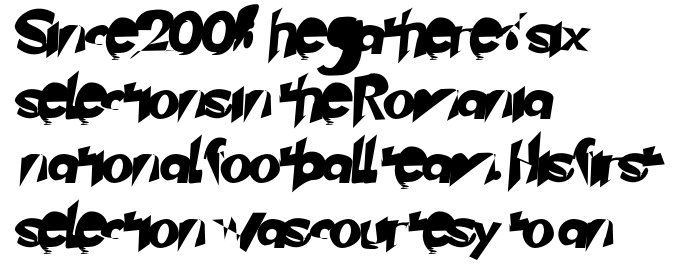
No feet cap the strokes, marking this as sans-serif type. Regular leading. Proportional: the letters do not fall into vertical columns. Default kerning and tracking; the words read as compact shapes. Each row of text sits above clean, open space. Caption: multi-line text, flush left, ragged right.
